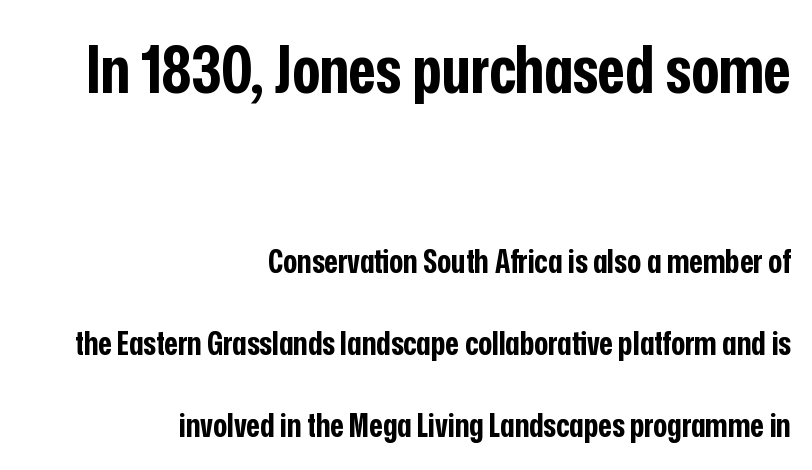
The typography opts for an upright posture over an oblique one. Strong, thick strokes mark this as bold type. The paragraph has a hard right edge and a soft left edge. The rendering shows plain stroke endings on the letterforms — a sans-serif design.
